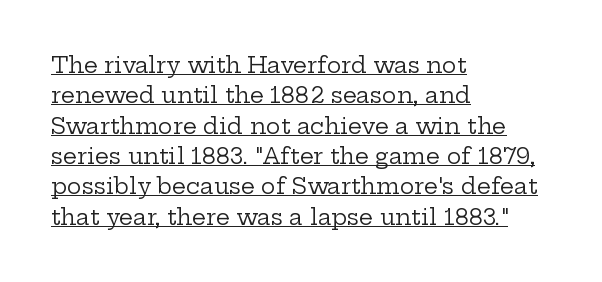
Standard letterfit; no display-style spreading of the glyphs. The rendering anchors every line to the left-hand side. The letters stand upright; this is a roman face. The specimen includes a rule beneath the text block's lines.
